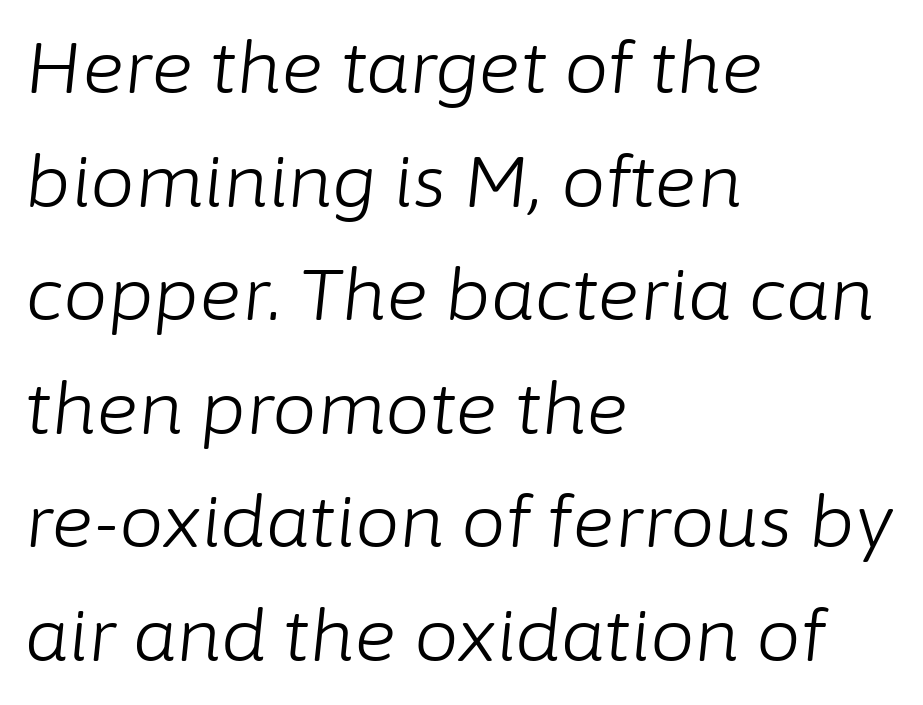
Vertical spacing — default. Glance below the letters and you will spot only blank space. Posture: slanted. A light-to-regular cut is what we see here. Does extra space separate the letters? No, they use regular spacing.
